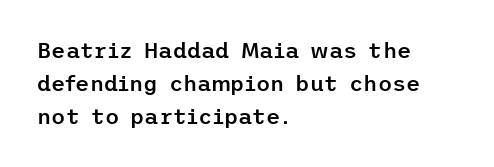
{"italic": "no", "bold": "semi", "underline": "no", "align": "left", "line_spacing": "normal", "line_spacing_ratio": 1.51, "letter_spacing": "normal", "letter_spacing_em": 0.0, "glyph_px": 22}
